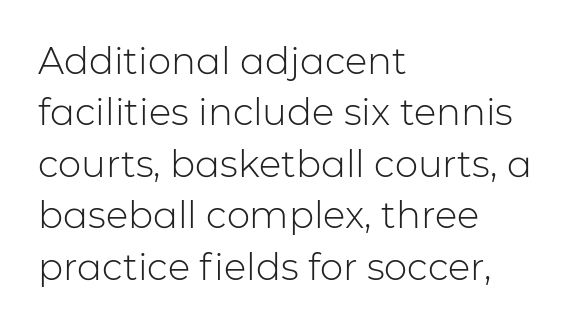
{"serif": "no", "italic": "no", "bold": "no", "weight": "light", "width": "normal", "stroke_contrast": "low", "x_height": "medium", "monospaced": "no", "underline": "no", "align": "left", "line_spacing": "normal", "line_spacing_ratio": 1.39, "letter_spacing": "normal", "letter_spacing_em": 0.0, "glyph_px": 37}
